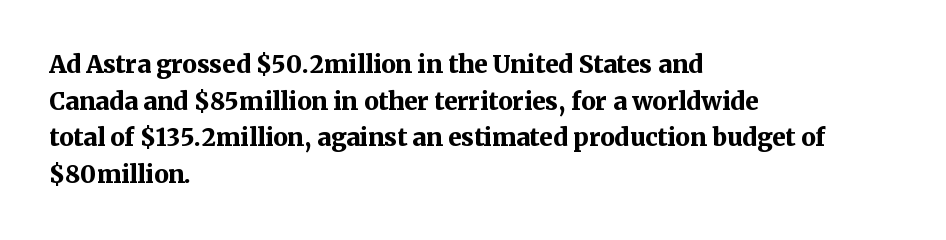
{"italic": "no", "bold": "yes", "underline": "no", "align": "left", "line_spacing": "normal", "line_spacing_ratio": 1.53, "letter_spacing": "normal", "letter_spacing_em": 0.0, "glyph_px": 24}
